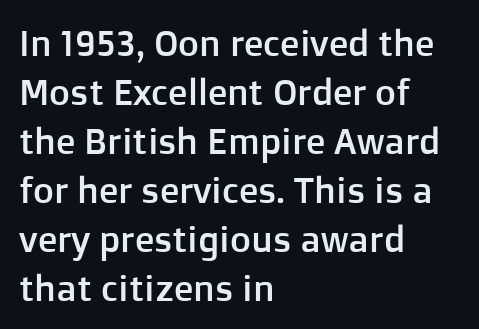
The image shows 36 px sans-serif type, upright; set left-aligned, normal line spacing (1.36x), normal letter spacing, not underlined; low stroke contrast and a medium x-height.
